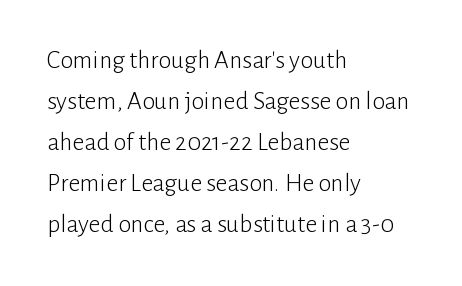
The words here are not underlined. Unbolded letterforms with no extra heft. Quick note: interline space is typical. These lines stack with their left ends in a neat column. Ordinary non-slanted type is in use. Here the glyphs are tracked normally, forming tight word shapes.
